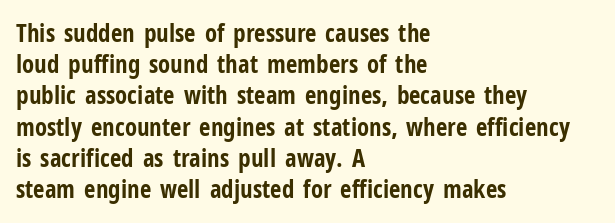
{"italic": "no", "bold": "yes", "underline": "no", "align": "left", "line_spacing": "normal", "line_spacing_ratio": 1.25, "letter_spacing": "normal", "letter_spacing_em": 0.0, "glyph_px": 25}
